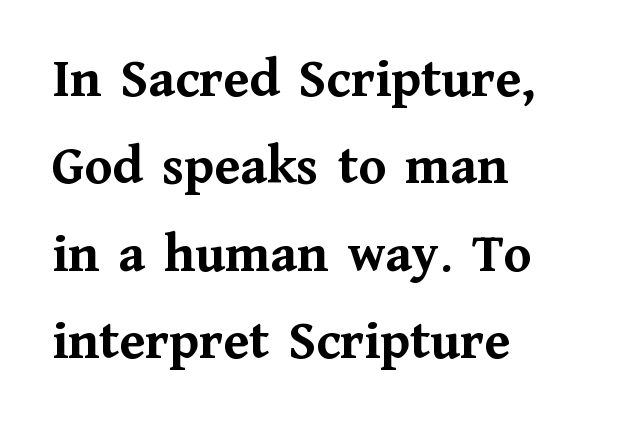
Think of a printed novel: that variable character pitch is what you see here. A typesetter would mark this as roman, not italic. Descenders are the only things crossing below the line. Small tapered or slab feet sit at the stroke ends, so this counts as serif.
